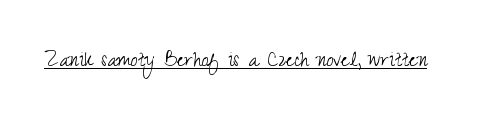
Underlined type. When letters stand straight like this, we call the style roman or upright. The line texture is even and compact thanks to regular tracking. The strokes carry an ordinary text weight at most.
